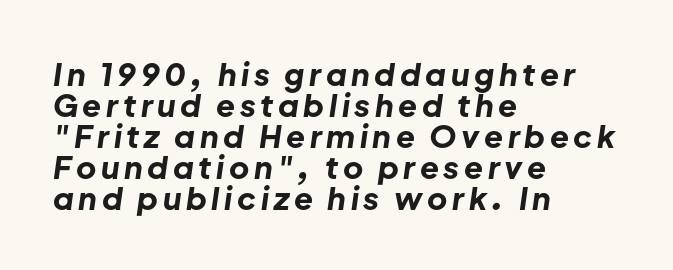
Q: Is the text bold? A: Yes.
Q: Is the text italic (slanted)? A: Yes, it leans right by about 8 degrees.
Q: Is the text underlined? A: No.
Q: How is the paragraph aligned? A: Left-aligned.
Q: Is the spacing between lines tight, normal or loose? A: Tight.
Q: Width (condensed, normal, or wide)? A: Normal.
Q: Stroke contrast? A: Low.
Q: x-height? A: Medium.
Q: Monospaced? A: No.
